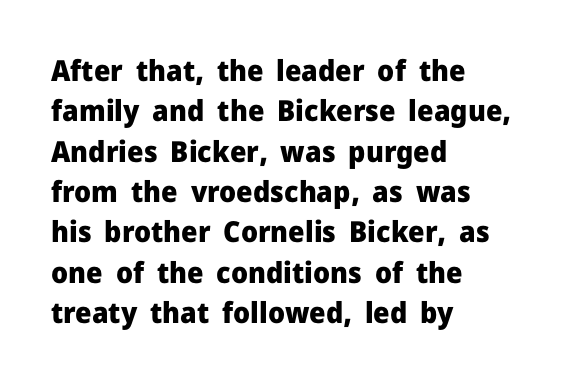
Tall strokes in this sample are plumb rather than angled. Do the characters align in a grid? No, the font is proportional. In terms of leading, this rendering sits right in the middle. Check under the words: just untouched page.
